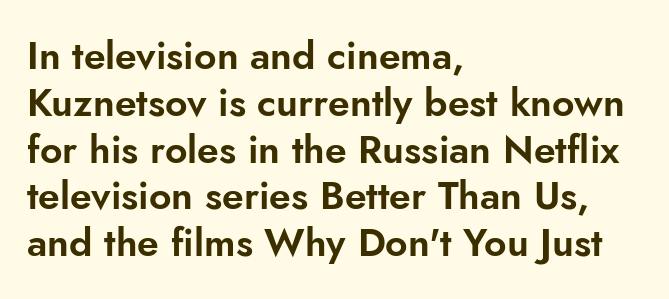
{"serif": "no", "italic": "no", "width": "normal", "stroke_contrast": "low", "x_height": "small", "monospaced": "no", "underline": "no", "align": "left", "line_spacing_ratio": 1.2, "letter_spacing": "normal", "letter_spacing_em": 0.0, "glyph_px": 39}
